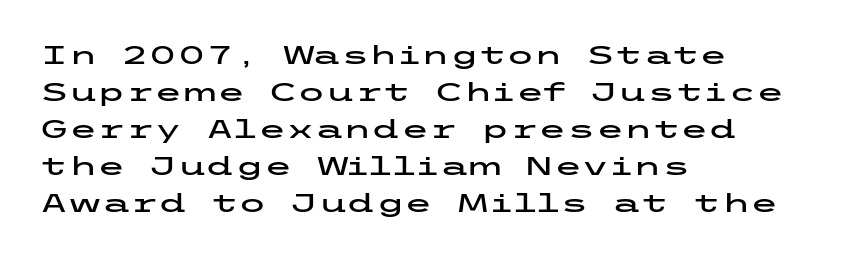
Inter-character spacing is left at the font's built-in metrics. Bare-footed words on every line. Every stem runs plumb, perpendicular to the baseline. Line spacing here is normal. Every row of glyphs begins at an identical x-position on the left.
